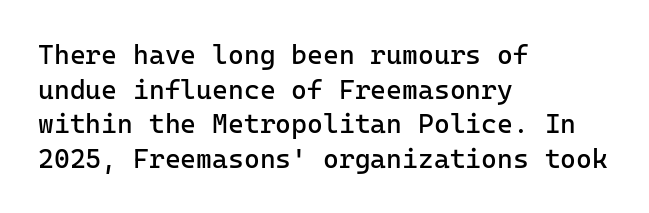
The image shows 27 px text type, upright; set left-aligned, normal line spacing (1.28x), normal letter spacing, not underlined.
